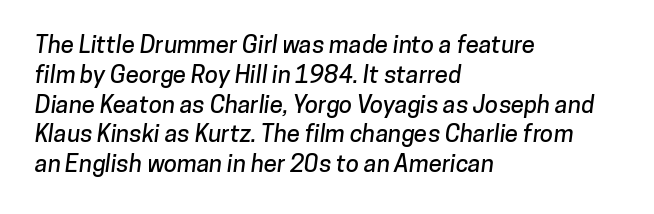
{"underline": "no", "align": "left", "line_spacing_ratio": 1.24, "letter_spacing": "normal", "letter_spacing_em": 0.0, "glyph_px": 24}
